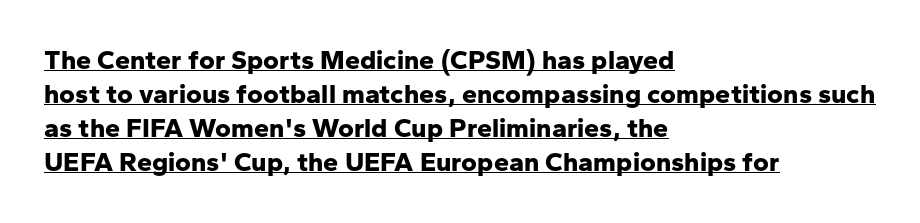
The face used here has the dense, thick strokes of a bold. These lines sit exactly where default settings would place them. Unlike italic type, these characters show no tilt at all. The typesetter has applied underlining to the passage shown. Nobody touched the tracking dial on this one.
